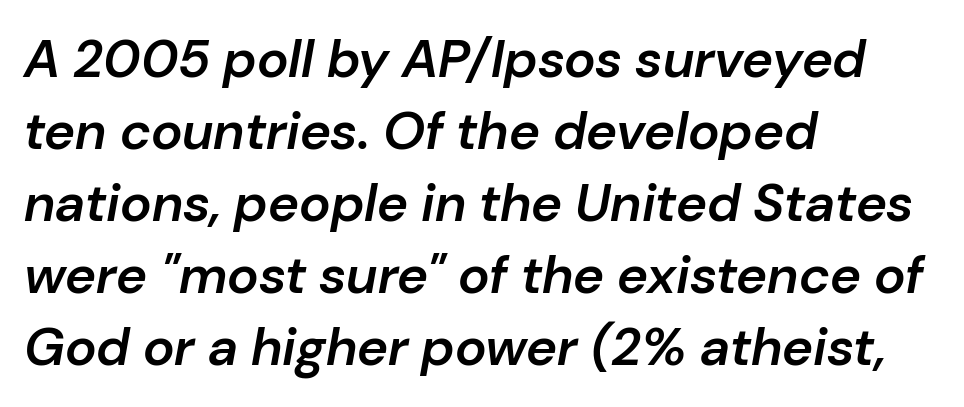
{"italic": "yes", "lean": "right", "slant_degrees": 10, "bold": "semi", "weight": "semibold", "width": "normal", "stroke_contrast": "low", "x_height": "medium", "monospaced": "no", "underline": "no", "align": "left", "line_spacing": "normal", "line_spacing_ratio": 1.36, "letter_spacing": "normal", "letter_spacing_em": 0.0, "glyph_px": 53}
